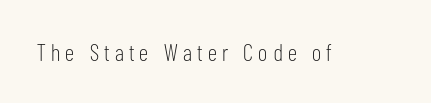
{"italic": "no", "bold": "no", "underline": "no", "letter_spacing": "wide", "letter_spacing_em": 0.22, "glyph_px": 24}
